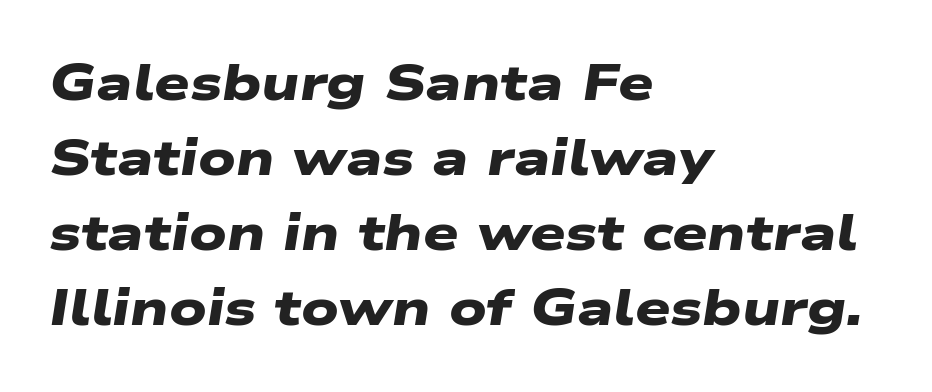
The image shows 50 px heavy, wide sans-serif type; set left-aligned, normal line spacing (1.5x), normal letter spacing, not underlined; low stroke contrast and a medium x-height.
